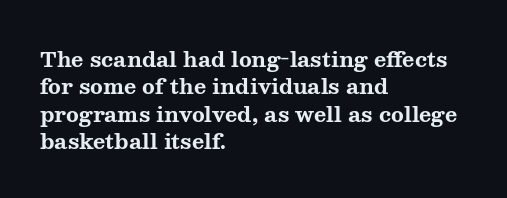
The image shows 21 px bold type, upright; set left-aligned, normal line spacing (1.3x), normal letter spacing, not underlined.
